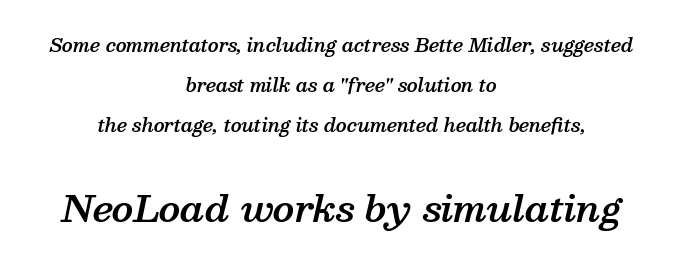
Q: Is the text bold? A: Semi-bold.
Q: Is the text italic (slanted)? A: Yes, it leans right by about 13 degrees.
Q: Is the typeface a serif or a sans-serif typeface? A: Serif.
Q: Is the text underlined? A: No.
Q: How is the paragraph aligned? A: Centered.
Q: Is the spacing between letters normal or unusually wide? A: Normal.
Q: Is the spacing between lines tight, normal or loose? A: Loose.
Q: Which block of text is set in a larger size, the first (top) or the second (bottom)? A: The second (bottom) one.
Q: Width (condensed, normal, or wide)? A: Normal.
Q: Stroke contrast? A: Medium.
Q: x-height? A: Medium.
Q: Monospaced? A: No.
